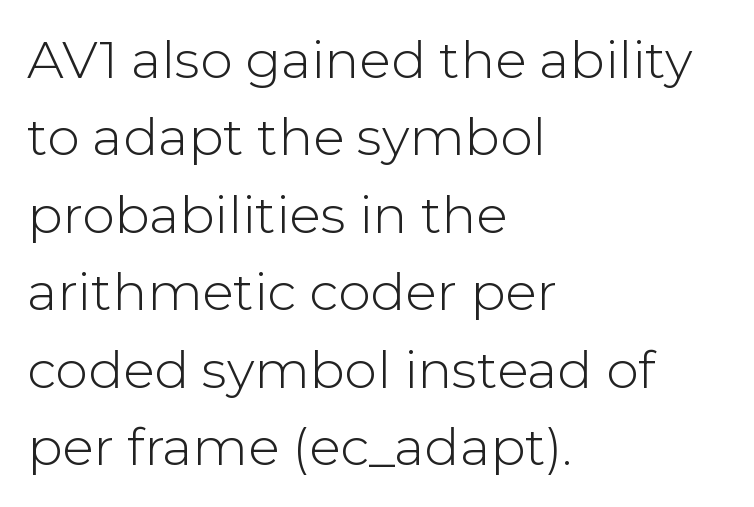
The image shows 52 px light sans-serif type, upright; set left-aligned, normal line spacing (1.49x), normal letter spacing, not underlined; low stroke contrast and a medium x-height.
